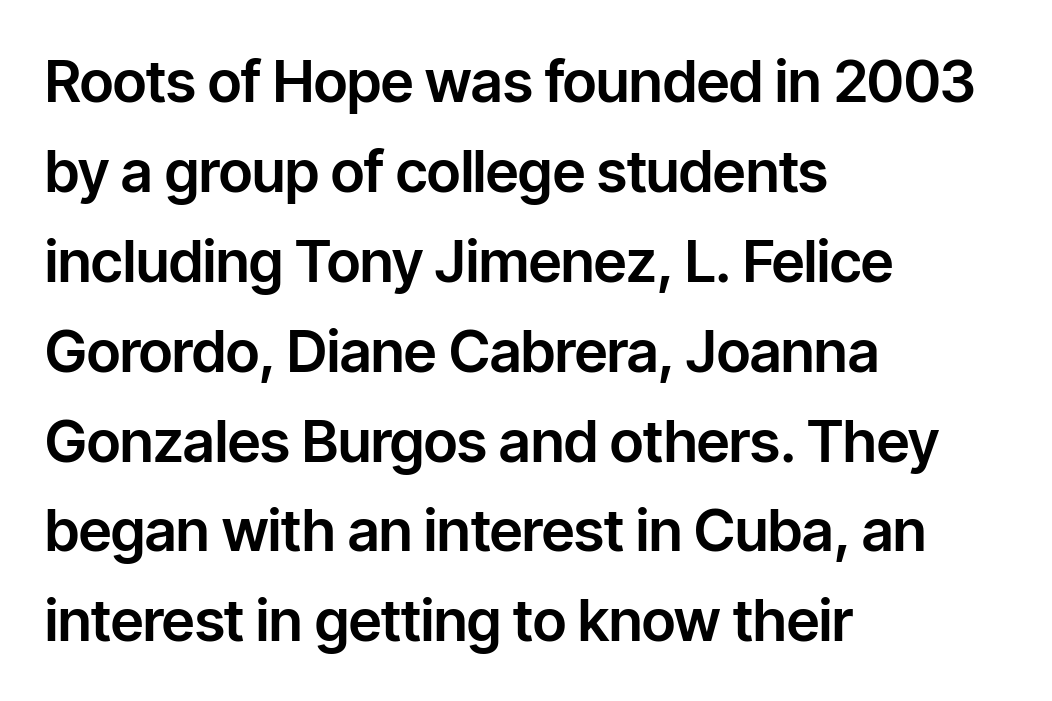
{"serif": "no", "italic": "no", "width": "normal", "stroke_contrast": "low", "x_height": "medium", "monospaced": "no", "underline": "no", "align": "left", "line_spacing": "normal", "line_spacing_ratio": 1.55, "letter_spacing": "normal", "letter_spacing_em": 0.0, "glyph_px": 58}
